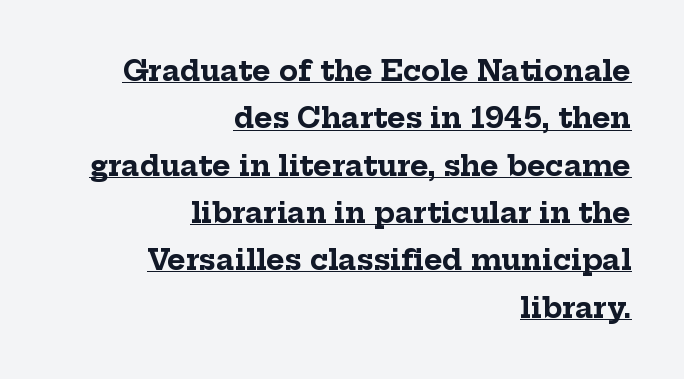
{"serif": "yes", "italic": "no", "bold": "yes", "weight": "bold", "width": "normal", "stroke_contrast": "low", "x_height": "medium", "monospaced": "no", "underline": "yes", "align": "right", "line_spacing": "normal", "line_spacing_ratio": 1.69, "letter_spacing": "normal", "letter_spacing_em": 0.0, "glyph_px": 28}
